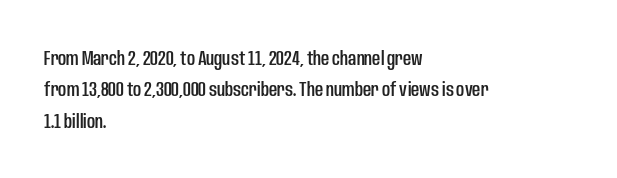
Q: Is the text italic (slanted)? A: No, it is upright.
Q: Is the text underlined? A: No.
Q: How is the paragraph aligned? A: Left-aligned.
Q: Is the spacing between letters normal or unusually wide? A: Normal.
Q: Is the spacing between lines tight, normal or loose? A: Normal.
